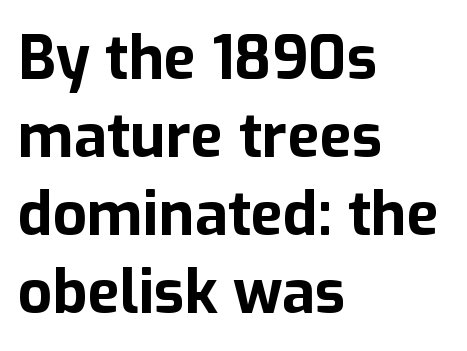
The image shows 60 px bold sans-serif type, upright; set left-aligned, normal line spacing (1.3x), normal letter spacing, not underlined; low stroke contrast and a medium x-height.
